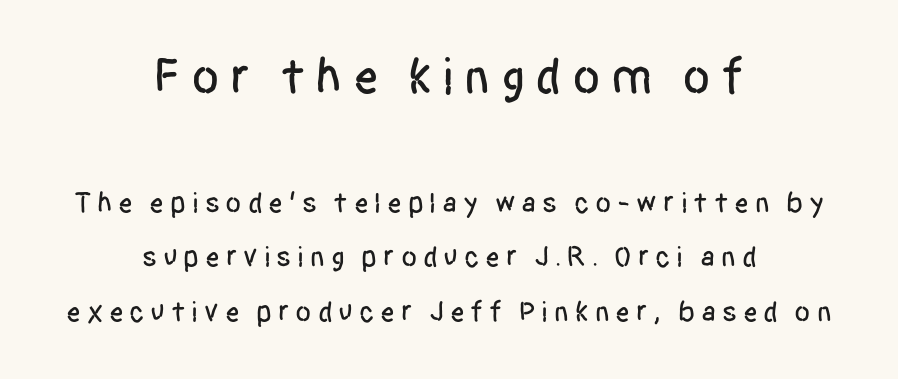
The rendering positions every line midway between the sides. The characters display no serif detailing; their extremities are plain. Looks like regular typesetting: each glyph gets only the width it needs. Upright lettering throughout.
